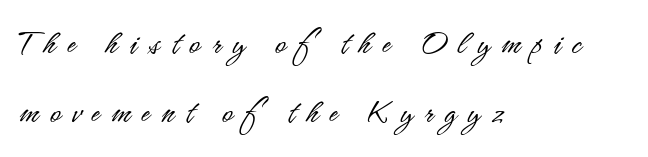
Q: Is the text bold? A: No.
Q: Is the text italic (slanted)? A: Yes.
Q: Is the typeface a serif or a sans-serif typeface? A: Sans-serif.
Q: Is the text underlined? A: No.
Q: How is the paragraph aligned? A: Left-aligned.
Q: Is the spacing between letters normal or unusually wide? A: Unusually wide.
Q: Is the spacing between lines tight, normal or loose? A: Loose.
Q: Width (condensed, normal, or wide)? A: Condensed.
Q: Stroke contrast? A: Low.
Q: x-height? A: Small.
Q: Monospaced? A: No.
